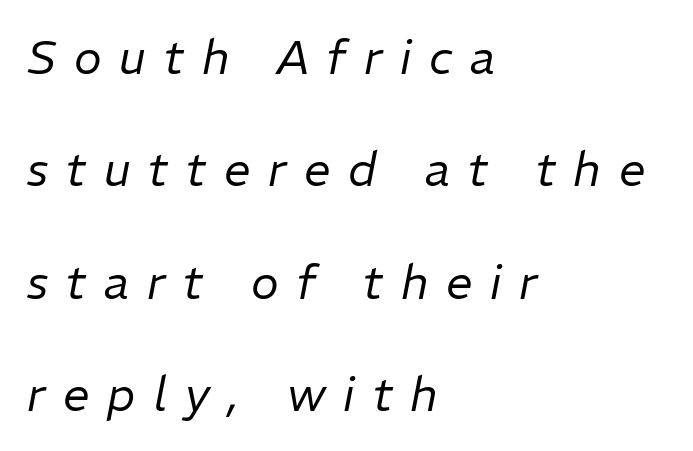
The type is letterspaced generously, with wide tracking. The passage shown is not bold in any degree. It's the slanting kind of type. This block would shrink considerably if given ordinary leading; it's expanded now. The text block is weighted toward the left margin, trailing off unevenly rightward. Just letters on the line, the space beneath them empty.
